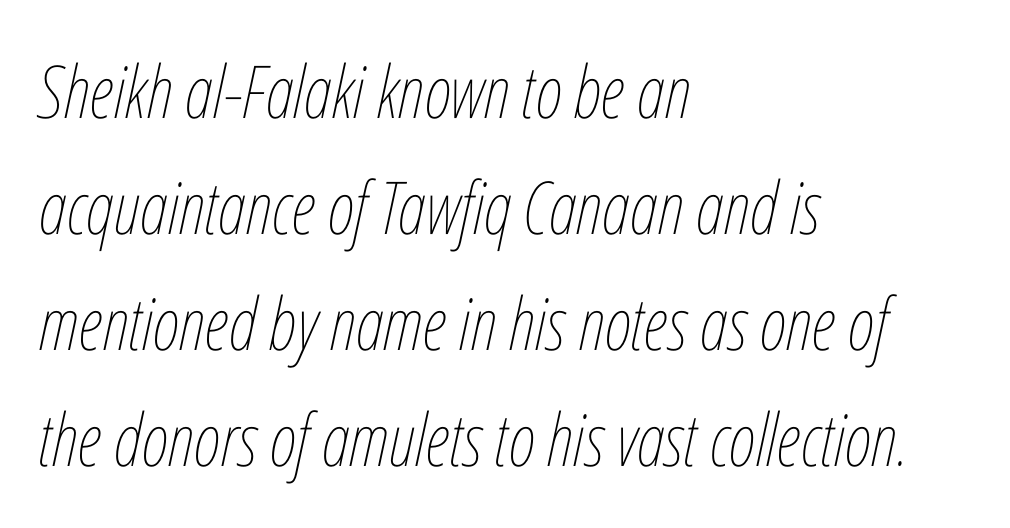
These lines are rendered in a variable-pitch font. Is the type slanted? Yes — the strokes lean at a clear angle. What's the leading like? Ordinary, nothing unusual. Inter-character spacing is left at the font's built-in metrics.
